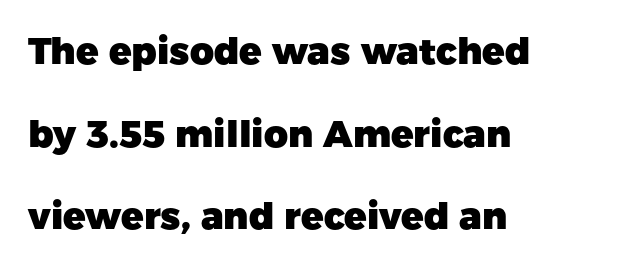
Posture: upright roman. Note: no serifs on the glyphs. Is the letter spacing exaggerated? No — it looks like the ordinary default. The words here are not underlined. Typesetter's note: full bold, strokes at maximum text heaviness.
